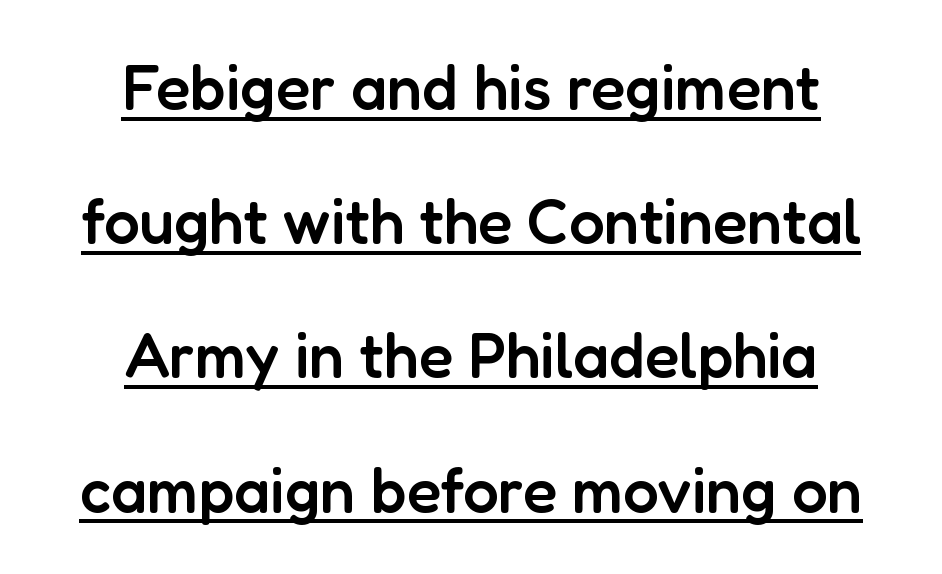
A typesetter would call this proportional, since set widths differ per character. In terms of letterform style, serifs are entirely absent. Each word holds together tightly as a unit, with standard inter-letter gaps. Bold? Not quite — semibold, heavier than regular but stopping short. Posture: vertical.
